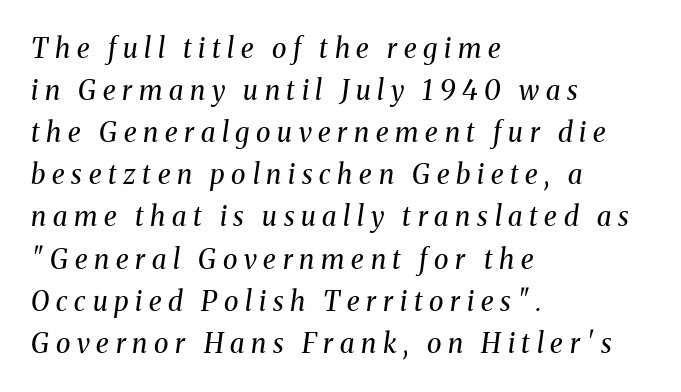
{"italic": "yes", "lean": "right", "slant_degrees": 8, "bold": "no", "underline": "no", "align": "left", "line_spacing": "normal", "line_spacing_ratio": 1.56, "letter_spacing": "wide", "letter_spacing_em": 0.25, "glyph_px": 27}
